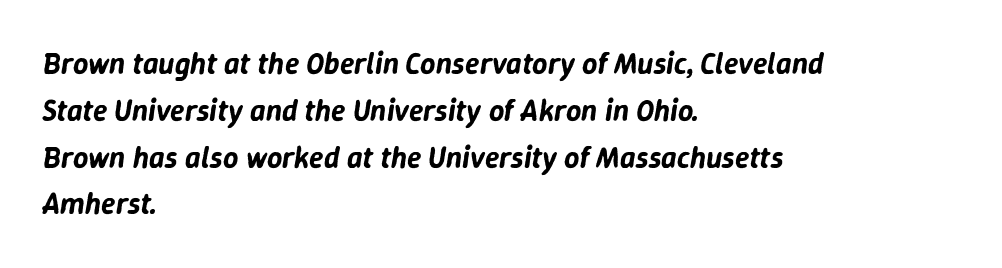
The image shows 30 px text type, italic (leaning right); set left-aligned, normal line spacing (1.56x), normal letter spacing, not underlined; low stroke contrast and a medium x-height.
